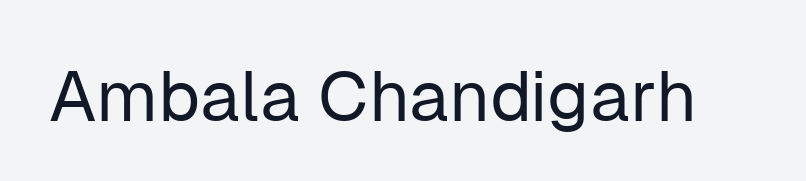
{"serif": "no", "italic": "no", "bold": "no", "weight": "regular", "width": "normal", "stroke_contrast": "low", "x_height": "medium", "monospaced": "no", "underline": "no", "letter_spacing": "normal", "letter_spacing_em": 0.0, "glyph_px": 71}
